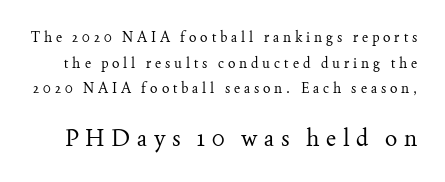
Q: Is the text bold? A: No.
Q: Is the text italic (slanted)? A: No, it is upright.
Q: Is the text underlined? A: No.
Q: Is the spacing between letters normal or unusually wide? A: Unusually wide.
Q: Which block of text is set in a larger size, the first (top) or the second (bottom)? A: The second (bottom) one.
